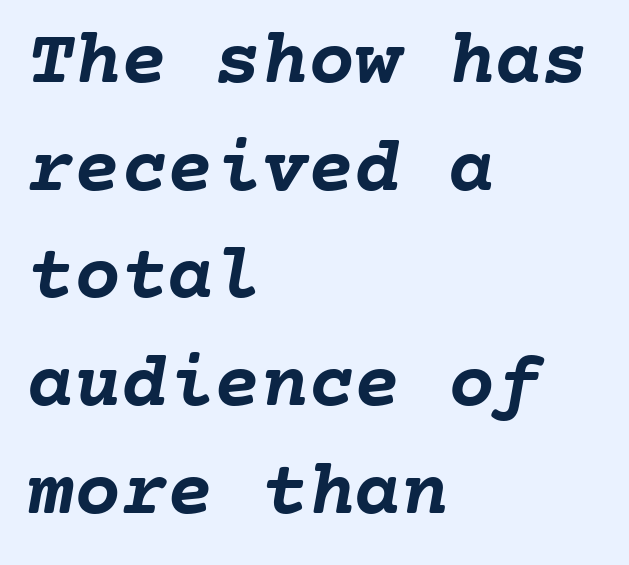
A bare baseline throughout the passage. The typesetting leans heavy: a genuine bold. The face used here is monospaced, like something from a code editor. Compared with typical paragraphs, the rows here are spaced about the same. Every row of glyphs begins at an identical x-position on the left. In terms of letterspacing, this is plain default setting.
